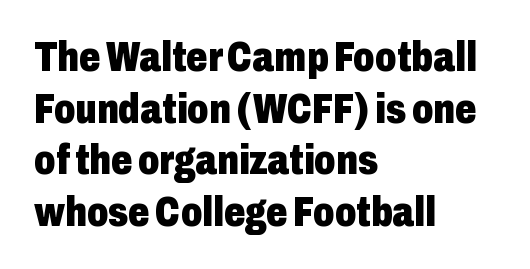
Q: Is the text bold? A: Yes.
Q: Is the text italic (slanted)? A: No, it is upright.
Q: Is the typeface a serif or a sans-serif typeface? A: Sans-serif.
Q: Is the text underlined? A: No.
Q: How is the paragraph aligned? A: Left-aligned.
Q: Is the spacing between letters normal or unusually wide? A: Normal.
Q: Width (condensed, normal, or wide)? A: Condensed.
Q: Stroke contrast? A: Low.
Q: x-height? A: Medium.
Q: Monospaced? A: No.
